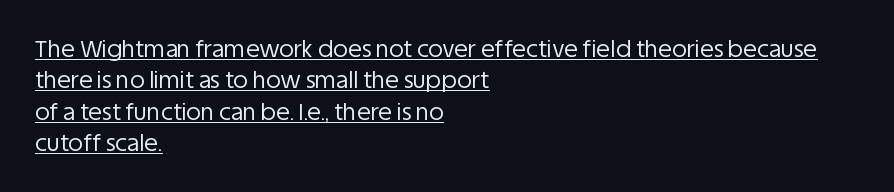
The image shows 23 px text type, upright; set left-aligned, normal line spacing (1.36x), normal letter spacing, underlined.
